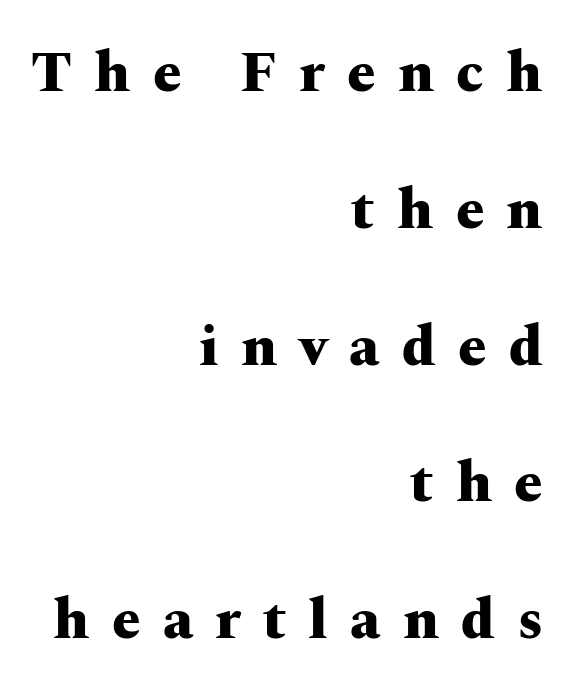
The image shows 57 px heavy, wide serif type, upright; set right-aligned, loose line spacing (2.4x), unusually wide letter spacing (+0.39 em), not underlined; medium stroke contrast and a medium x-height.
